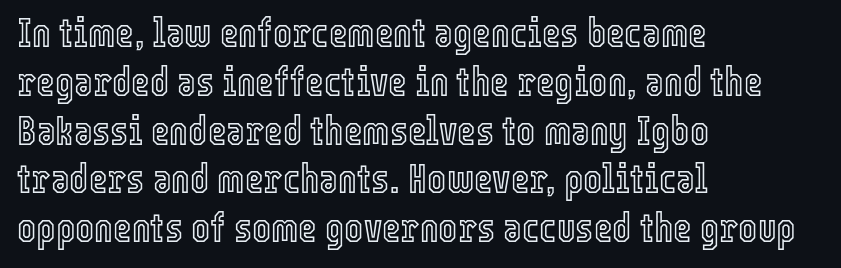
The image shows 40 px condensed type, upright; set left-aligned, line spacing 1.22x, normal letter spacing, not underlined; a medium x-height.
